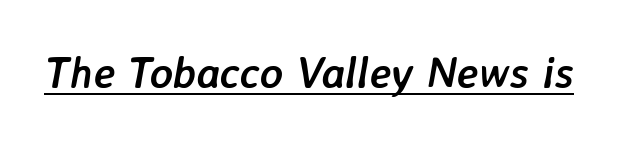
The rendered words wear a rule along their underside. Heavy-handed strokes throughout: this text is bold. The face used here is proportionally spaced, like ordinary book or web type. Default kerning and tracking; the words read as compact shapes.
